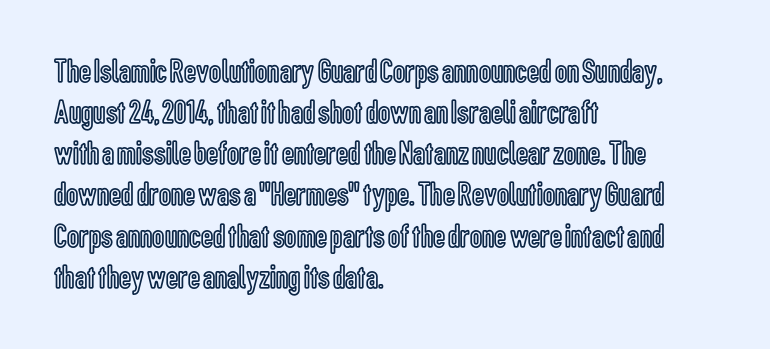
The image shows 34 px condensed type, upright; set left-aligned, line spacing 1.21x, normal letter spacing, not underlined; a medium x-height.
